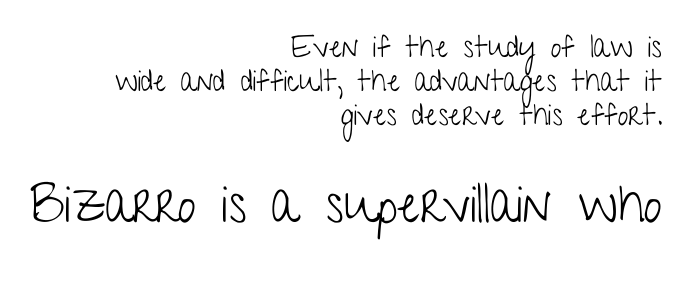
Q: Is the text bold? A: No.
Q: Is the text italic (slanted)? A: No, it is upright.
Q: Is the typeface a serif or a sans-serif typeface? A: Sans-serif.
Q: Is the text underlined? A: No.
Q: How is the paragraph aligned? A: Right-aligned.
Q: Is the spacing between letters normal or unusually wide? A: Normal.
Q: Is the spacing between lines tight, normal or loose? A: Tight.
Q: Which block of text is set in a larger size, the first (top) or the second (bottom)? A: The second (bottom) one.
Q: Width (condensed, normal, or wide)? A: Condensed.
Q: Stroke contrast? A: Low.
Q: x-height? A: Medium.
Q: Monospaced? A: No.
